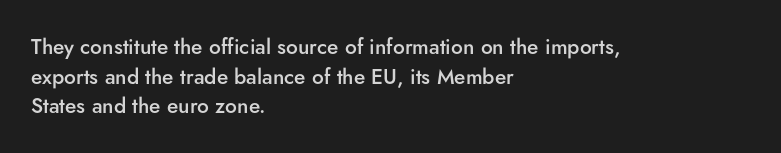
If you measured baseline to baseline, you'd find a middling distance. No italicization has been applied; the sample stays upright. If you drew a ruler down the left edge, every line would touch it. Has an underline been added? It has not. Semibold letterforms, between regular and bold. Here the glyphs are tracked normally, forming tight word shapes.
